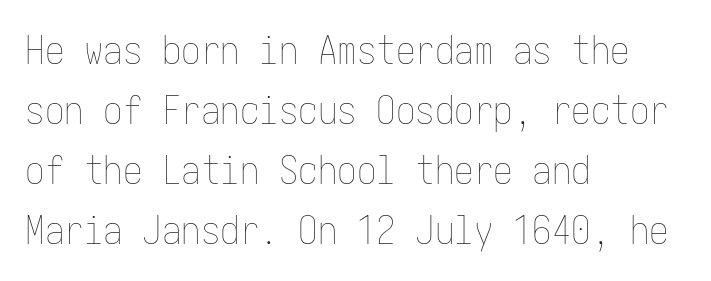
Q: Is the text bold? A: No.
Q: Is the text italic (slanted)? A: No, it is upright.
Q: Is the text underlined? A: No.
Q: How is the paragraph aligned? A: Left-aligned.
Q: Is the spacing between letters normal or unusually wide? A: Normal.
Q: Is the spacing between lines tight, normal or loose? A: Normal.
Q: Width (condensed, normal, or wide)? A: Condensed.
Q: Stroke contrast? A: Low.
Q: x-height? A: Medium.
